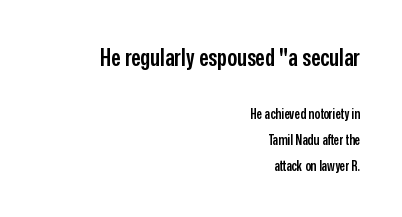
The image shows 24 px text type, upright; set right-aligned, line spacing 1.84x, normal letter spacing, not underlined; the first (top) block is 1.71x larger.
